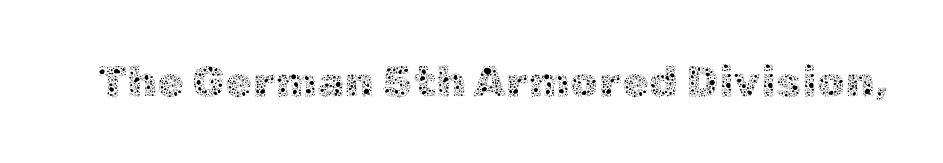
{"italic": "no", "bold": "no", "weight": "thin", "width": "normal", "x_height": "medium", "monospaced": "no", "underline": "no", "letter_spacing": "normal", "letter_spacing_em": 0.0, "glyph_px": 44}
